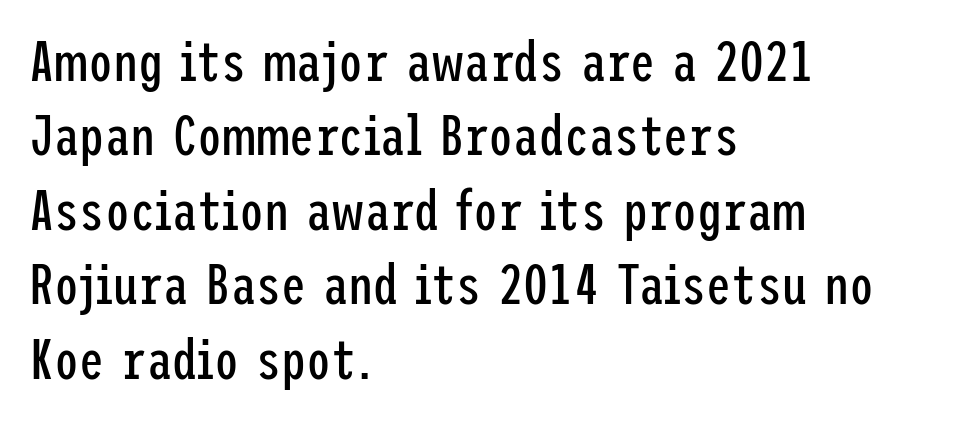
Is the type heavy? It reads as light-to-regular instead. Decoration check: the copy has no underline. These lines are set flush left with a ragged right edge. Letterform terminals end flat and unadorned throughout the passage.
